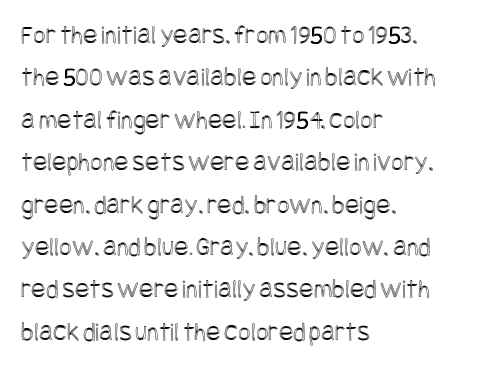
Successive baselines arrive at the customary interval. Tall strokes in this sample are plumb rather than angled. Where is the straight margin? On the left. Lines of text with bare space underneath. Each word holds together tightly as a unit, with standard inter-letter gaps.
